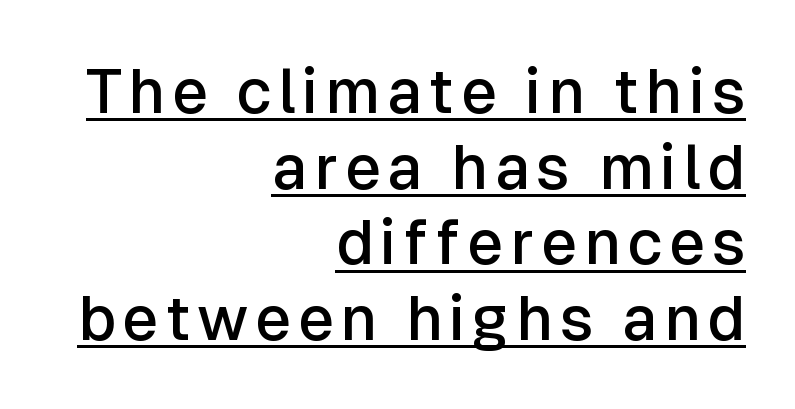
The glyphs are accompanied by a horizontal stroke just below them. In terms of letterform style, serifs are entirely absent. Posture: straight, roman, zero tilt. The rendering anchors every line to the right-hand side.
